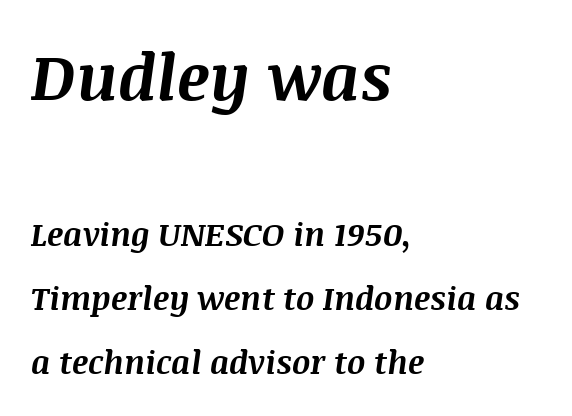
Q: Is the text bold? A: Yes.
Q: Is the text italic (slanted)? A: Yes, it leans right by about 8 degrees.
Q: Is the text underlined? A: No.
Q: How is the paragraph aligned? A: Left-aligned.
Q: Is the spacing between letters normal or unusually wide? A: Normal.
Q: Is the spacing between lines tight, normal or loose? A: Loose.
Q: Which block of text is set in a larger size, the first (top) or the second (bottom)? A: The first (top) one.
Q: Width (condensed, normal, or wide)? A: Normal.
Q: Stroke contrast? A: Medium.
Q: x-height? A: Large.
Q: Monospaced? A: No.
